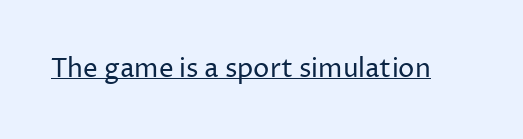
{"italic": "no", "bold": "no", "underline": "yes", "letter_spacing": "normal", "letter_spacing_em": 0.0, "glyph_px": 26}
